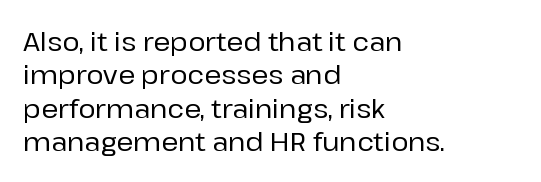
{"italic": "no", "underline": "no", "align": "left", "line_spacing": "normal", "line_spacing_ratio": 1.28, "letter_spacing": "normal", "letter_spacing_em": 0.0, "glyph_px": 26}
